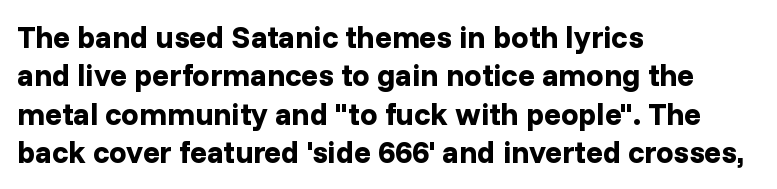
The image shows 31 px bold sans-serif type, upright; set left-aligned, line spacing 1.24x, normal letter spacing, not underlined; low stroke contrast and a medium x-height.
